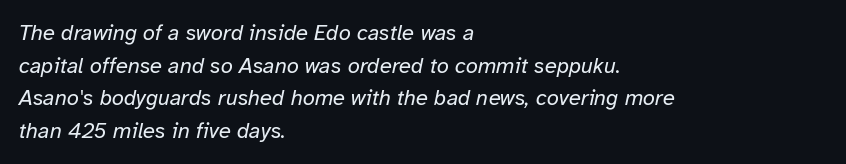
The image shows 22 px text type, italic (leaning right); set left-aligned, normal line spacing (1.48x), normal letter spacing, not underlined.
